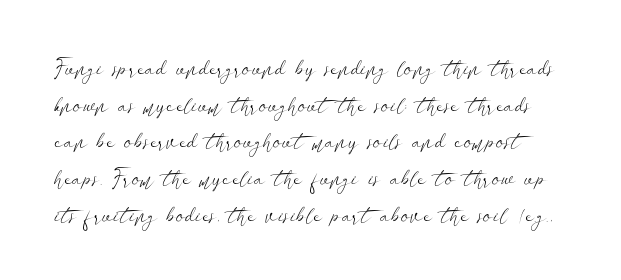
The characters are drawn with everyday or finer stroke widths. The string is rendered with underlining switched off. The line-height multiplier appears to be the usual default. Observe the ordinary spacing: letters are neighbours, not strangers.
